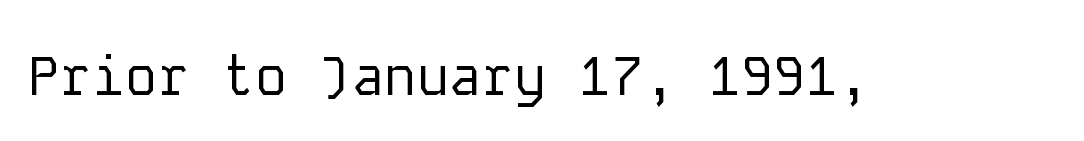
Q: Is the text bold? A: No.
Q: Is the text italic (slanted)? A: No, it is upright.
Q: Is the typeface a serif or a sans-serif typeface? A: Sans-serif.
Q: Is the text underlined? A: No.
Q: Is the spacing between letters normal or unusually wide? A: Normal.
Q: Width (condensed, normal, or wide)? A: Normal.
Q: Stroke contrast? A: Low.
Q: x-height? A: Medium.
Q: Monospaced? A: Yes.
